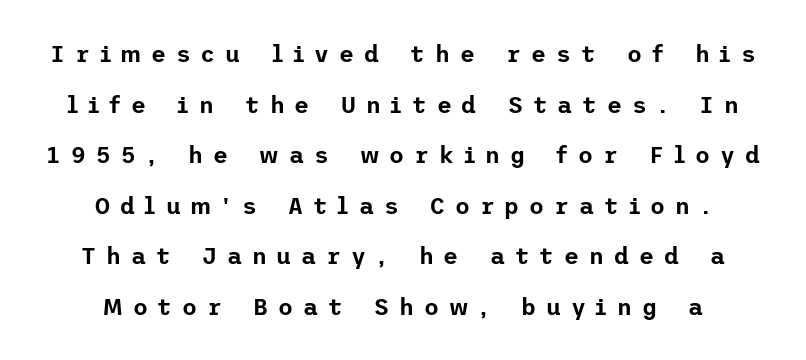
{"italic": "no", "underline": "no", "align": "center", "line_spacing": "loose", "line_spacing_ratio": 2.2, "letter_spacing": "wide", "letter_spacing_em": 0.43, "glyph_px": 23}
